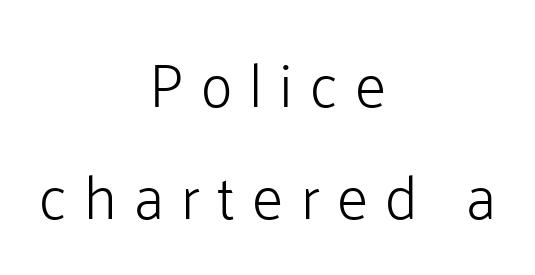
The image shows 61 px light sans-serif type, upright; set centered, line spacing 1.83x, unusually wide letter spacing (+0.28 em), not underlined; low stroke contrast and a medium x-height.
